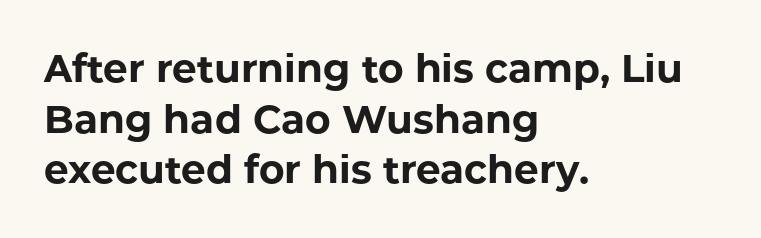
The image shows 39 px bold sans-serif type, upright; set left-aligned, normal line spacing (1.3x), normal letter spacing, not underlined; low stroke contrast and a medium x-height.
